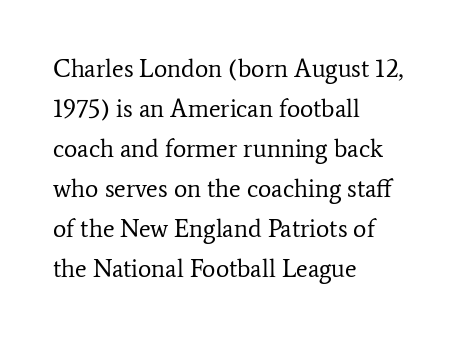
Q: Is the text bold? A: No.
Q: Is the text italic (slanted)? A: No, it is upright.
Q: Is the text underlined? A: No.
Q: How is the paragraph aligned? A: Left-aligned.
Q: Is the spacing between letters normal or unusually wide? A: Normal.
Q: Is the spacing between lines tight, normal or loose? A: Normal.
